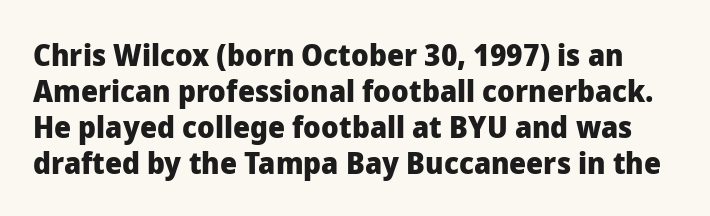
{"serif": "no", "italic": "no", "bold": "yes", "weight": "heavy", "width": "normal", "stroke_contrast": "low", "x_height": "medium", "monospaced": "no", "underline": "no", "line_spacing_ratio": 1.2, "letter_spacing": "normal", "letter_spacing_em": 0.0, "glyph_px": 30}
